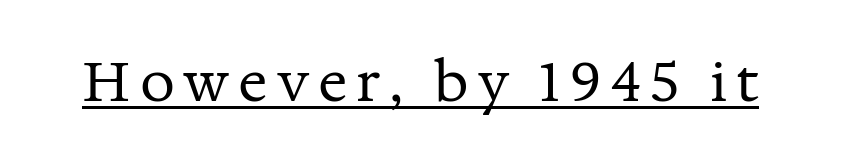
{"serif": "yes", "italic": "no", "bold": "no", "weight": "regular", "width": "normal", "stroke_contrast": "medium", "x_height": "medium", "monospaced": "no", "underline": "yes", "glyph_px": 55}
